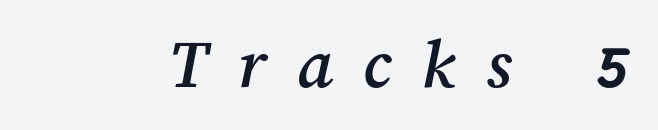
{"width": "normal", "stroke_contrast": "medium", "x_height": "medium", "monospaced": "no", "underline": "no", "letter_spacing": "wide", "letter_spacing_em": 0.41, "glyph_px": 73}
